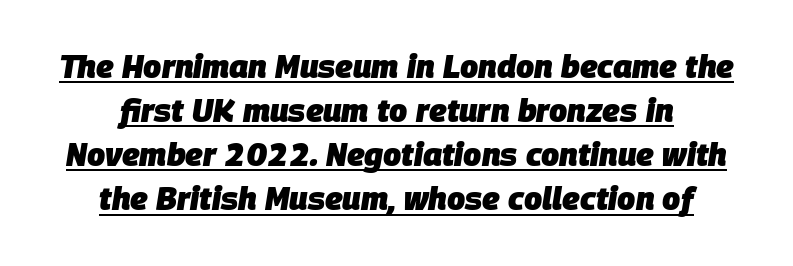
{"italic": "yes", "lean": "right", "slant_degrees": 9, "bold": "yes", "weight": "heavy", "width": "normal", "stroke_contrast": "low", "x_height": "large", "monospaced": "no", "underline": "yes", "line_spacing": "normal", "line_spacing_ratio": 1.38, "letter_spacing": "normal", "letter_spacing_em": 0.0, "glyph_px": 32}
